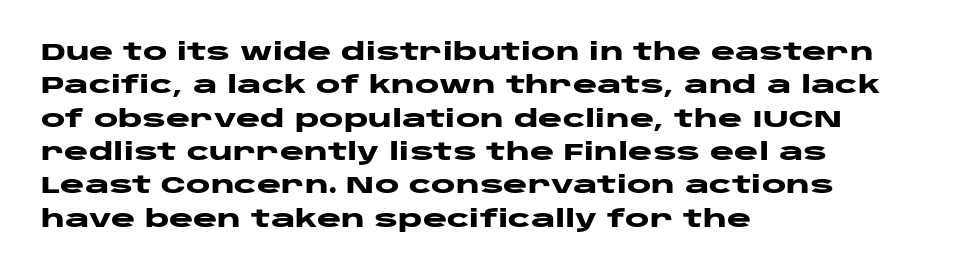
{"italic": "no", "bold": "yes", "underline": "no", "align": "left", "line_spacing": "normal", "line_spacing_ratio": 1.45, "letter_spacing": "normal", "letter_spacing_em": 0.0, "glyph_px": 23}
